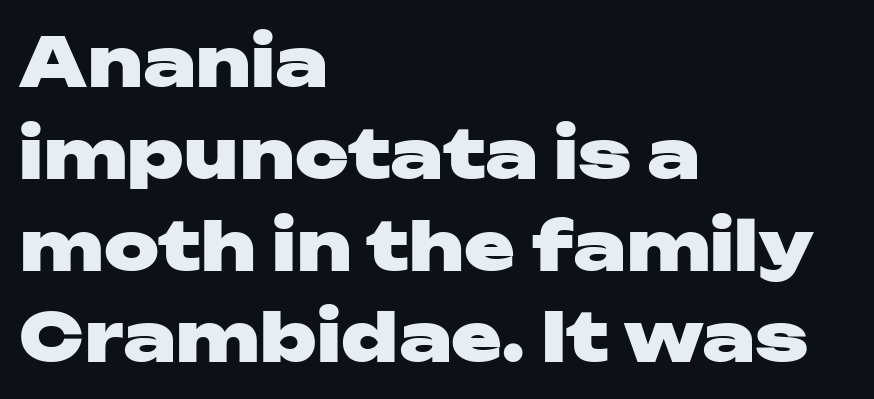
The image shows 68 px heavy, wide sans-serif type, upright; set left-aligned, normal line spacing (1.35x), normal letter spacing, not underlined; low stroke contrast and a medium x-height.
